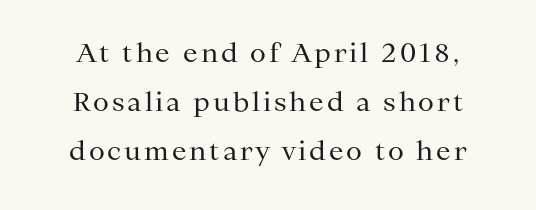
The image shows 26 px text type, upright; set line spacing 1.89x, not underlined.
